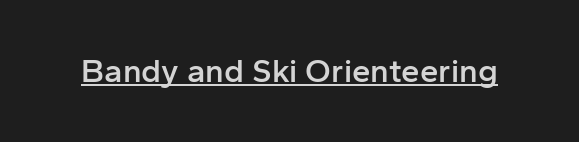
Caption: lettering with a line underneath. Style check: upright. Moderately thickened strokes mark this as semibold type. Do the characters align in a grid? No, the font is proportional. These lines are composed in type without serifs.
